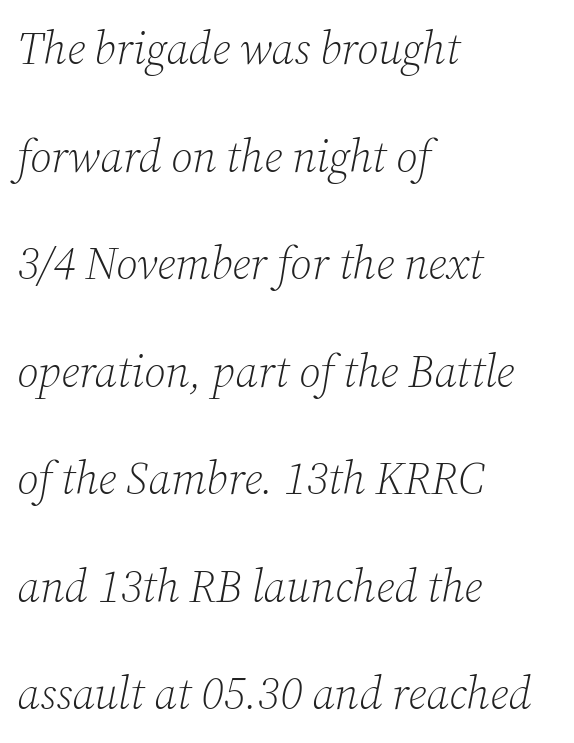
In terms of posture, this sample is oblique. Think standard paragraph weight, or any step lighter than that. Do the characters align in a grid? No, the font is proportional. Nobody drew a line under any word here. What stands out about the letter spacing? Nothing — it is the standard amount.
